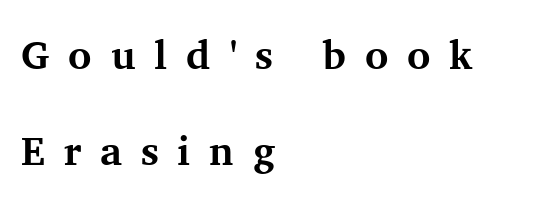
The typesetting leans heavy: a genuine bold. This sample has the flowing, uneven cadence of proportional lettering. Check where the strokes stop: tiny serifs finish them off. Every character sits straight up, as roman type does.
